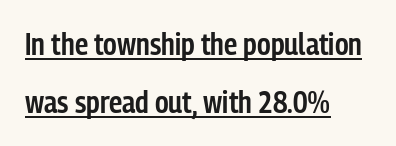
Q: Is the text bold? A: Semi-bold.
Q: Is the text italic (slanted)? A: No, it is upright.
Q: Is the typeface a serif or a sans-serif typeface? A: Sans-serif.
Q: Is the text underlined? A: Yes.
Q: How is the paragraph aligned? A: Left-aligned.
Q: Is the spacing between letters normal or unusually wide? A: Normal.
Q: Is the spacing between lines tight, normal or loose? A: Loose.
Q: Width (condensed, normal, or wide)? A: Condensed.
Q: Stroke contrast? A: Low.
Q: x-height? A: Medium.
Q: Monospaced? A: No.
